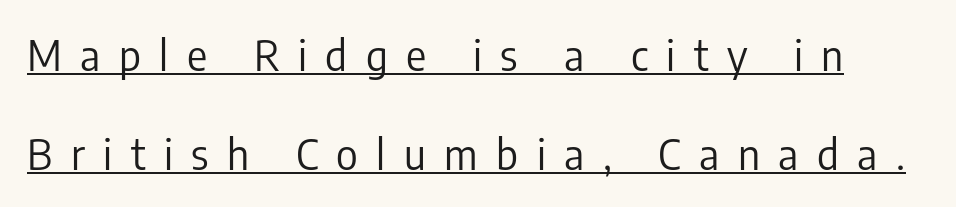
{"serif": "no", "italic": "no", "bold": "no", "weight": "regular", "width": "condensed", "stroke_contrast": "low", "x_height": "medium", "monospaced": "no", "underline": "yes", "line_spacing": "loose", "line_spacing_ratio": 2.35, "letter_spacing": "wide", "letter_spacing_em": 0.44, "glyph_px": 42}
